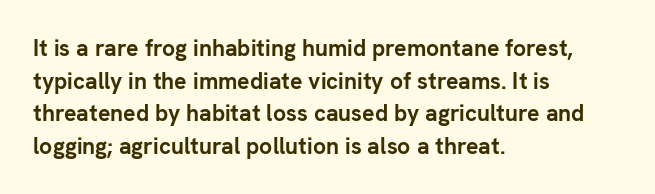
The image shows 23 px bold type, upright; set left-aligned, normal line spacing (1.42x), normal letter spacing, not underlined.
